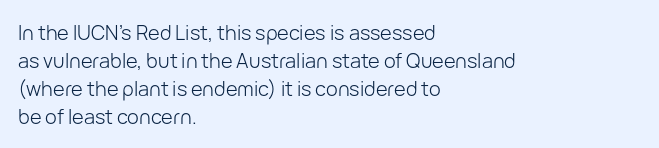
Q: Is the text bold? A: No.
Q: Is the text italic (slanted)? A: No, it is upright.
Q: Is the text underlined? A: No.
Q: How is the paragraph aligned? A: Left-aligned.
Q: Is the spacing between letters normal or unusually wide? A: Normal.
Q: Is the spacing between lines tight, normal or loose? A: Normal.
